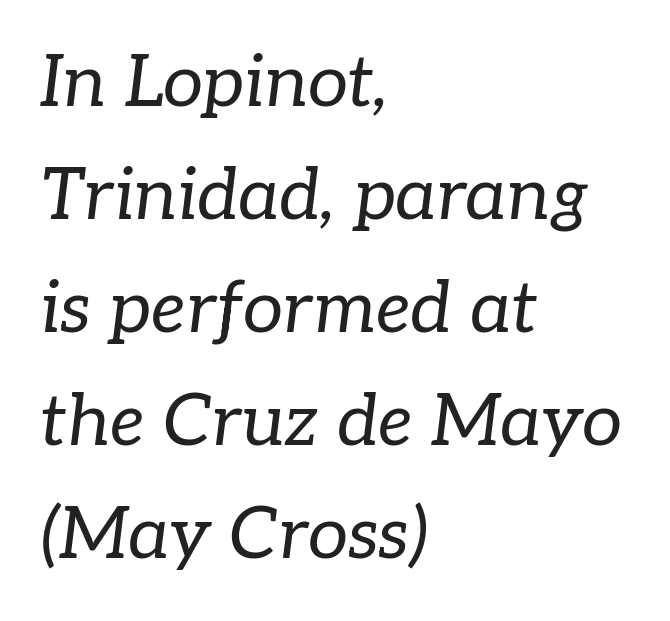
The image shows 72 px regular-weight serif type, italic (leaning right); set left-aligned, normal line spacing (1.57x), normal letter spacing, not underlined; low stroke contrast and a medium x-height.
